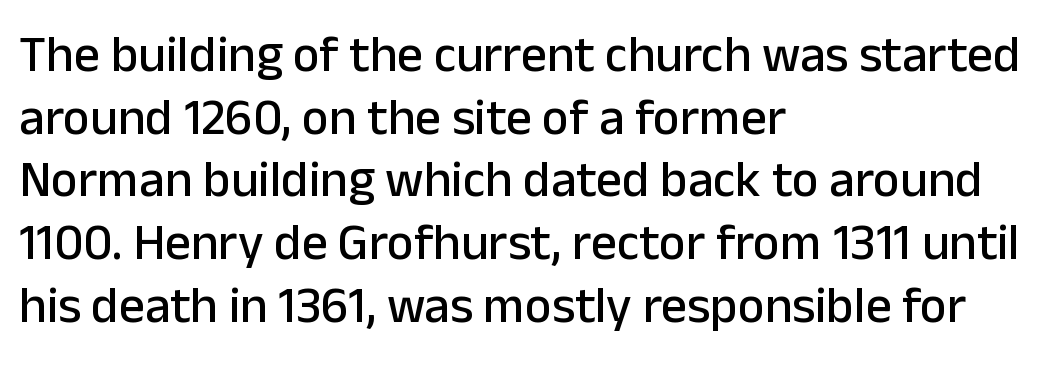
The image shows 51 px sans-serif type, upright; set left-aligned, line spacing 1.23x, normal letter spacing, not underlined; low stroke contrast and a medium x-height.
